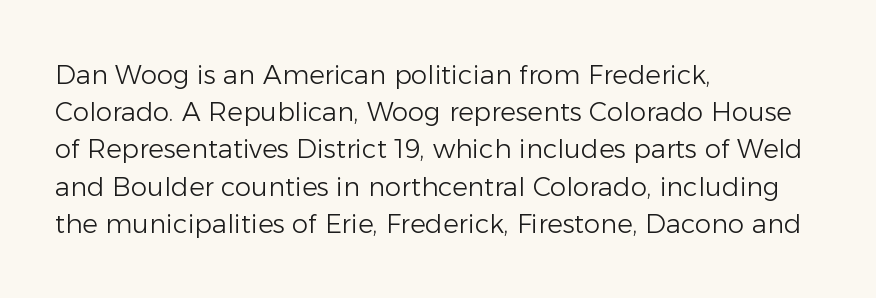
The image shows 26 px text type, upright; set left-aligned, normal line spacing (1.43x), normal letter spacing, not underlined.
